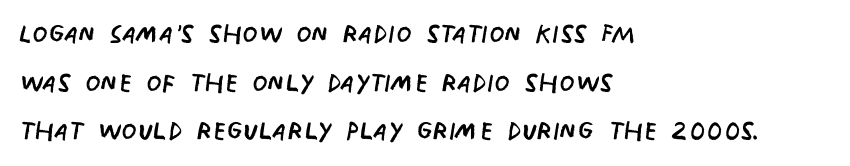
Q: Is the text bold? A: No.
Q: Is the typeface a serif or a sans-serif typeface? A: Sans-serif.
Q: Is the text underlined? A: No.
Q: How is the paragraph aligned? A: Left-aligned.
Q: Is the spacing between letters normal or unusually wide? A: Normal.
Q: Is the spacing between lines tight, normal or loose? A: Normal.
Q: Width (condensed, normal, or wide)? A: Condensed.
Q: Stroke contrast? A: Low.
Q: x-height? A: Large.
Q: Monospaced? A: No.
